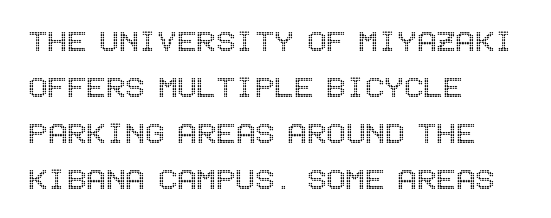
The image shows 36 px condensed type, upright; set left-aligned, normal line spacing (1.28x), normal letter spacing, not underlined; a large x-height.
